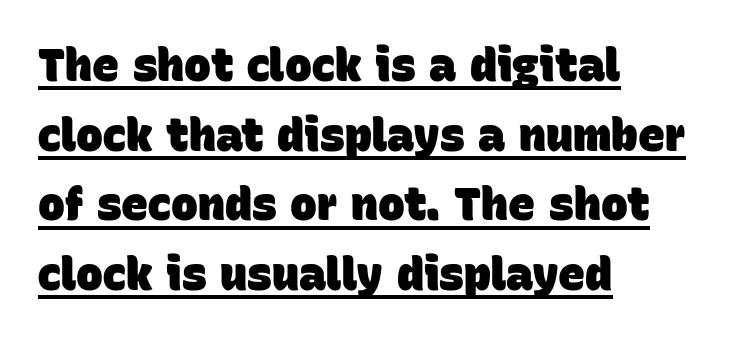
{"serif": "no", "bold": "yes", "weight": "heavy", "width": "normal", "stroke_contrast": "low", "x_height": "large", "monospaced": "no", "underline": "yes", "align": "left", "line_spacing": "normal", "line_spacing_ratio": 1.55, "letter_spacing": "normal", "letter_spacing_em": 0.0, "glyph_px": 45}
